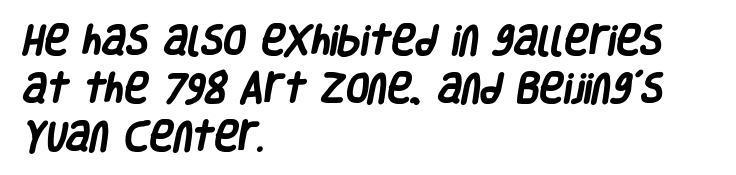
Q: Is the text bold? A: Yes.
Q: Is the typeface a serif or a sans-serif typeface? A: Sans-serif.
Q: Is the text underlined? A: No.
Q: How is the paragraph aligned? A: Left-aligned.
Q: Is the spacing between letters normal or unusually wide? A: Normal.
Q: Is the spacing between lines tight, normal or loose? A: Normal.
Q: Width (condensed, normal, or wide)? A: Condensed.
Q: Stroke contrast? A: Low.
Q: x-height? A: Large.
Q: Monospaced? A: No.
